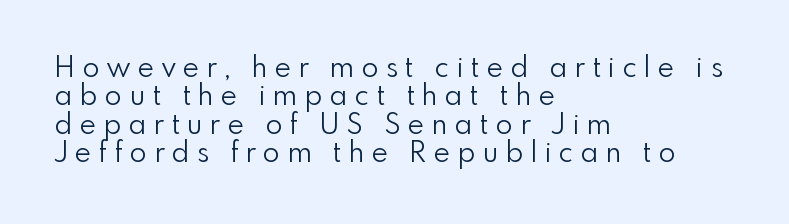
The image shows 28 px light sans-serif type, upright; set left-aligned, tight line spacing (1.01x), unusually wide letter spacing (+0.27 em), not underlined; low stroke contrast and a small x-height.
